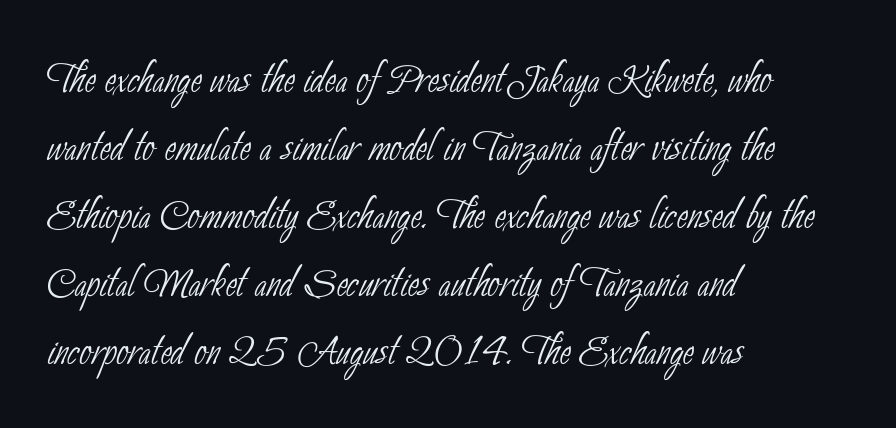
{"serif": "no", "bold": "no", "weight": "thin", "width": "condensed", "stroke_contrast": "low", "x_height": "small", "monospaced": "no", "underline": "no", "align": "left", "line_spacing": "normal", "line_spacing_ratio": 1.26, "letter_spacing": "normal", "letter_spacing_em": 0.0, "glyph_px": 54}
